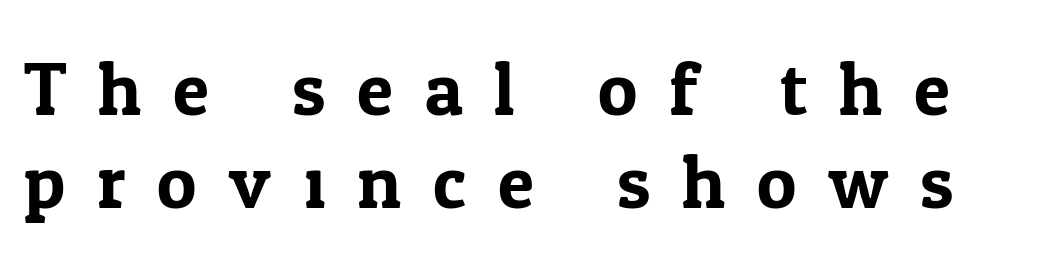
Looks like regular typesetting: each glyph gets only the width it needs. Descenders hang freely into open space. If you measured baseline to baseline, you'd find a middling distance. Letterform terminals end in serifs throughout the passage.
